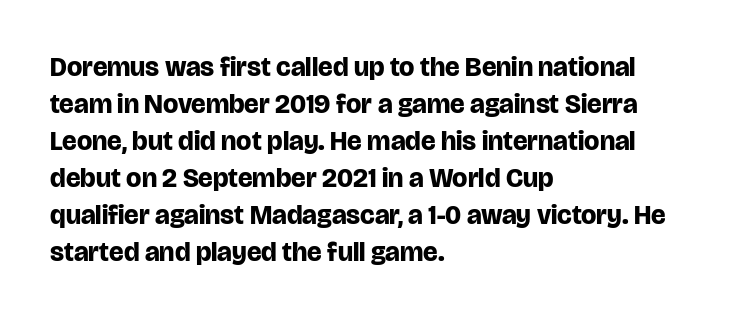
{"italic": "no", "bold": "yes", "underline": "no", "align": "left", "line_spacing": "normal", "line_spacing_ratio": 1.37, "letter_spacing": "normal", "letter_spacing_em": 0.0, "glyph_px": 27}
